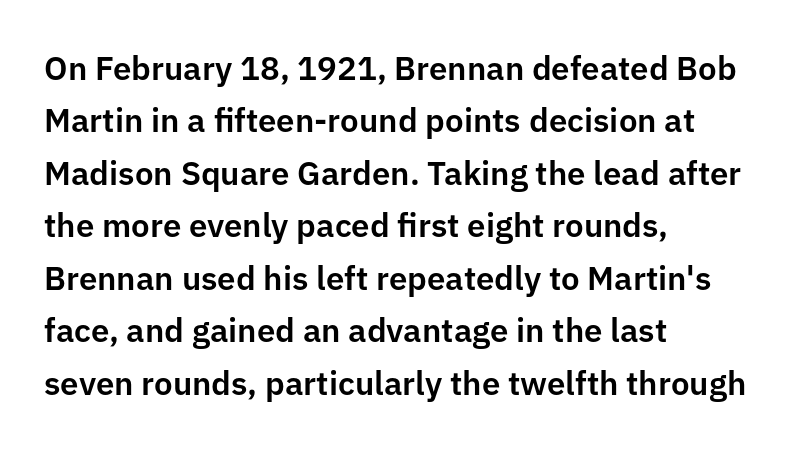
Q: Is the text italic (slanted)? A: No, it is upright.
Q: Is the typeface a serif or a sans-serif typeface? A: Sans-serif.
Q: Is the text underlined? A: No.
Q: How is the paragraph aligned? A: Left-aligned.
Q: Is the spacing between letters normal or unusually wide? A: Normal.
Q: Is the spacing between lines tight, normal or loose? A: Normal.
Q: Width (condensed, normal, or wide)? A: Normal.
Q: Stroke contrast? A: Low.
Q: x-height? A: Medium.
Q: Monospaced? A: No.
